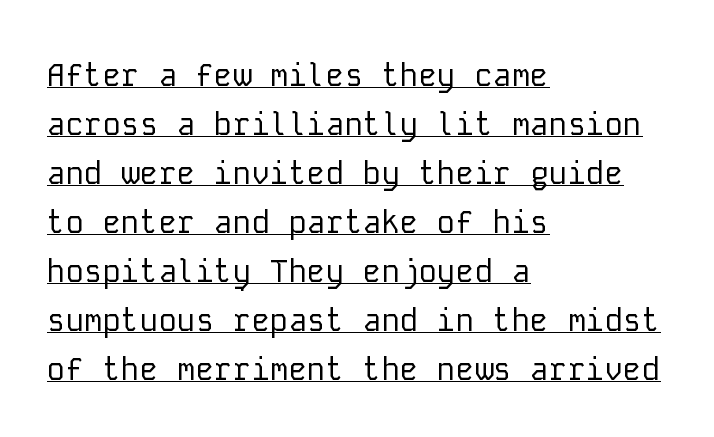
The typeface chosen for these lines omits serifs. Stroke thickness stays within the range of a standard reading face or lighter. This rendering leaves character spacing at its baseline value. The vertical gap from one line to the next is medium. The specimen includes a rule beneath the text block's lines. Here the designer chose a console-style face with uniform glyph widths.
